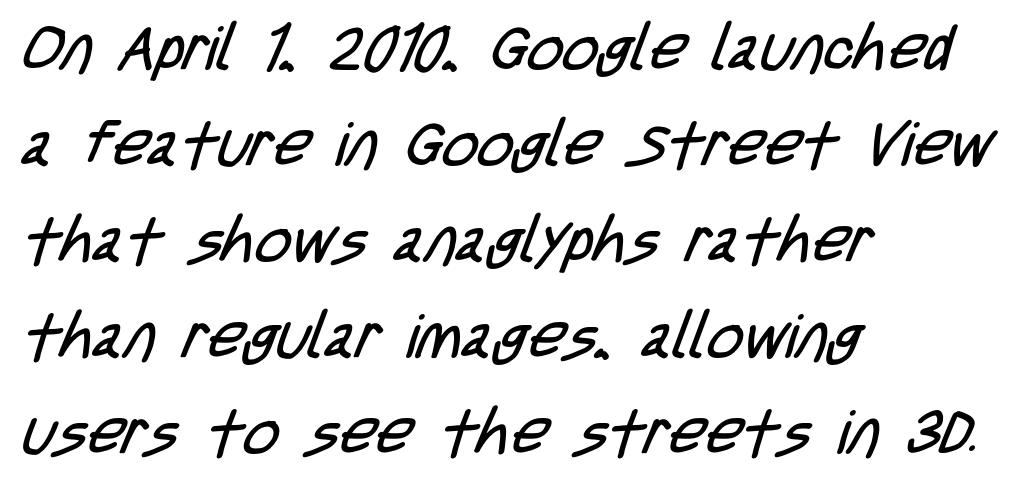
{"serif": "no", "bold": "no", "weight": "regular", "width": "condensed", "stroke_contrast": "low", "x_height": "large", "monospaced": "no", "underline": "no", "align": "left", "line_spacing": "normal", "line_spacing_ratio": 1.55, "letter_spacing": "normal", "letter_spacing_em": 0.0, "glyph_px": 62}
